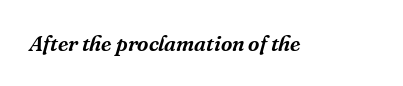
The image shows 22 px text type, italic (leaning right); set normal letter spacing, not underlined.
